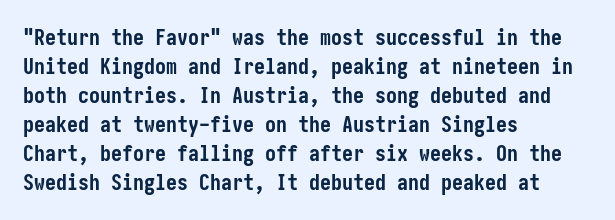
{"italic": "no", "bold": "yes", "underline": "no", "align": "left", "line_spacing": "normal", "line_spacing_ratio": 1.32, "letter_spacing": "normal", "letter_spacing_em": 0.0, "glyph_px": 22}
